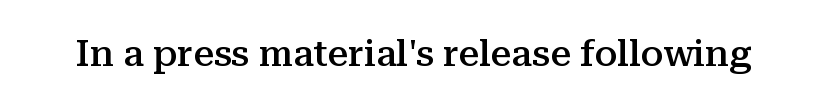
{"serif": "yes", "italic": "no", "bold": "semi", "weight": "semibold", "width": "normal", "stroke_contrast": "medium", "x_height": "medium", "monospaced": "no", "underline": "no", "letter_spacing": "normal", "letter_spacing_em": 0.0, "glyph_px": 37}
